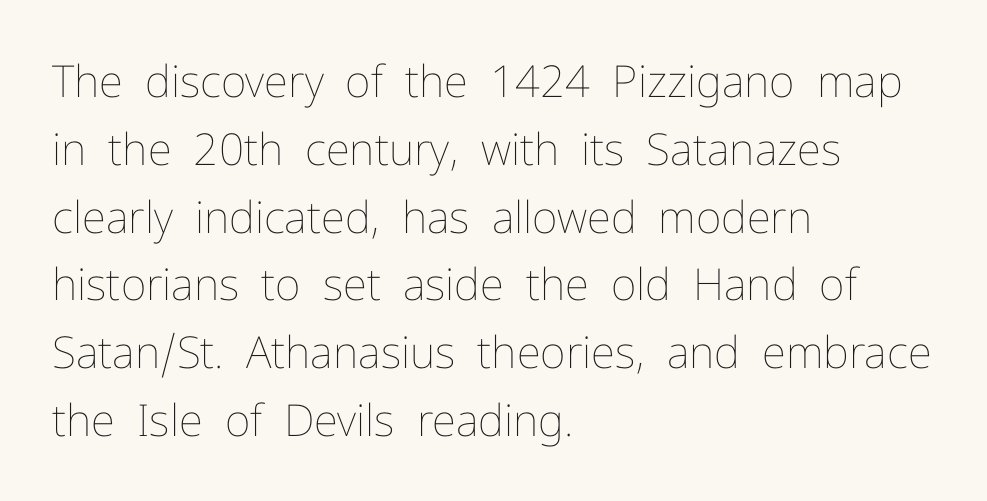
Q: Is the text bold? A: No.
Q: Is the text italic (slanted)? A: No, it is upright.
Q: Is the text underlined? A: No.
Q: How is the paragraph aligned? A: Left-aligned.
Q: Is the spacing between letters normal or unusually wide? A: Normal.
Q: Is the spacing between lines tight, normal or loose? A: Normal.
Q: Width (condensed, normal, or wide)? A: Normal.
Q: Stroke contrast? A: Low.
Q: x-height? A: Medium.
Q: Monospaced? A: No.
